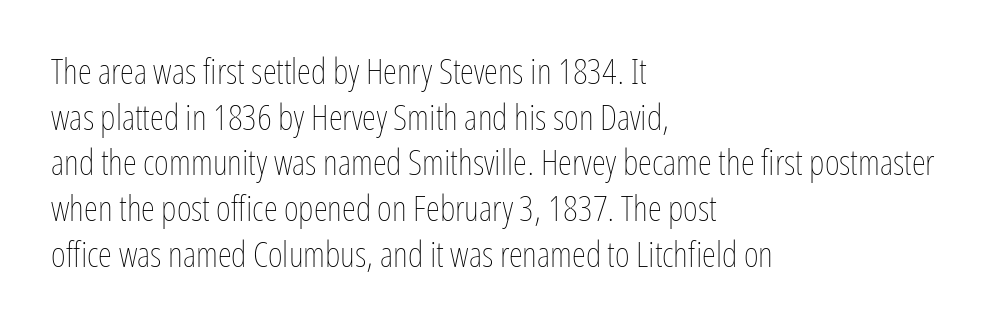
Q: Is the text bold? A: No.
Q: Is the text italic (slanted)? A: No, it is upright.
Q: Is the text underlined? A: No.
Q: How is the paragraph aligned? A: Left-aligned.
Q: Is the spacing between letters normal or unusually wide? A: Normal.
Q: Is the spacing between lines tight, normal or loose? A: Normal.
Q: Width (condensed, normal, or wide)? A: Condensed.
Q: Stroke contrast? A: Low.
Q: x-height? A: Medium.
Q: Monospaced? A: No.
